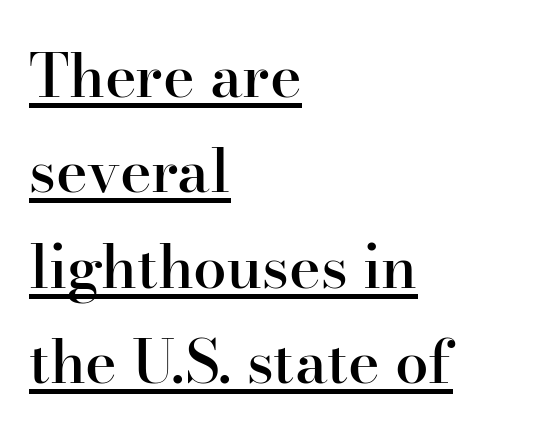
The image shows 60 px semibold serif type, upright; set left-aligned, normal line spacing (1.59x), normal letter spacing, underlined; high stroke contrast and a small x-height.
